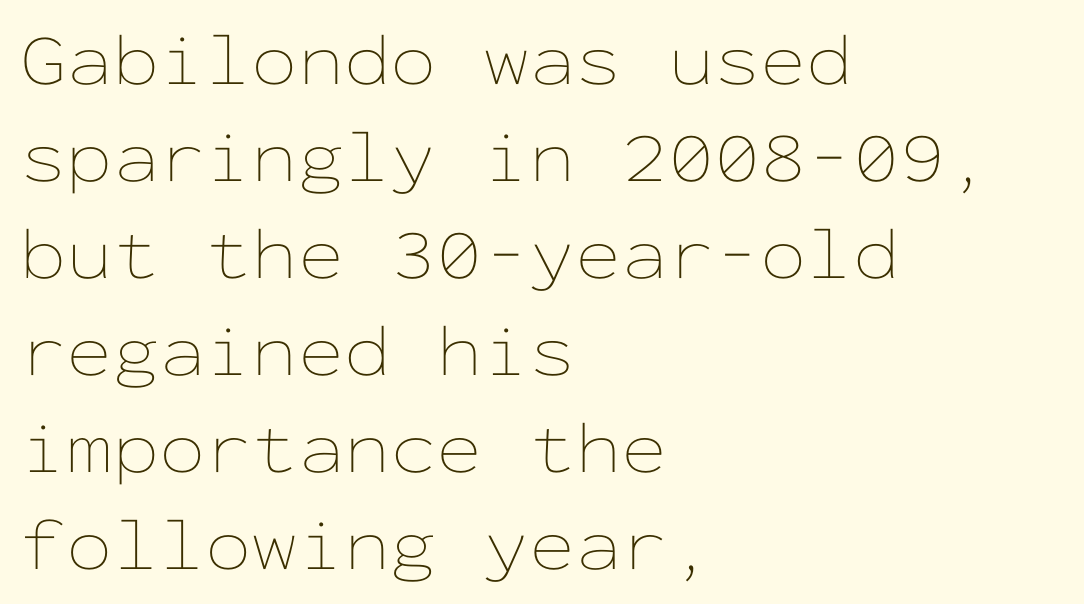
The image shows 74 px thin, wide type, upright, monospaced; set left-aligned, normal line spacing (1.31x), normal letter spacing, not underlined; low stroke contrast and a medium x-height.
